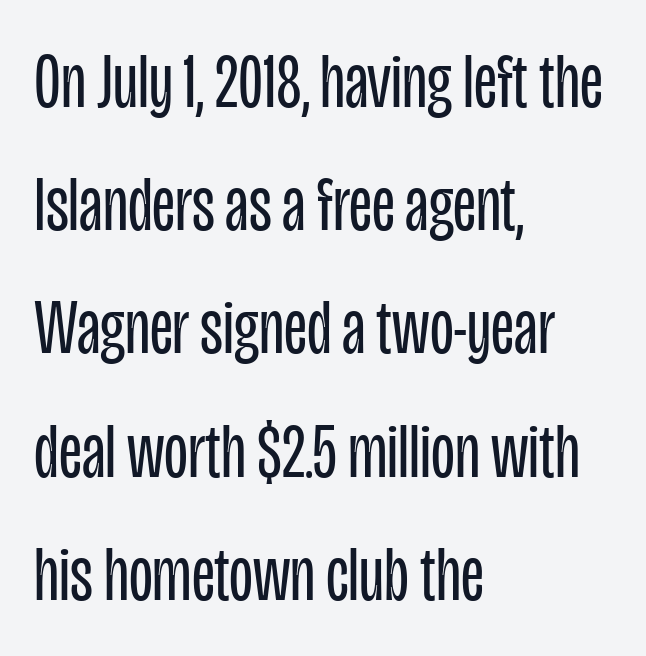
All the whitespace from short lines collects on the right. Here the designer chose a conventional face with non-uniform glyph widths. The letters sit at their default tracking, neither squeezed nor spread. Every stem runs plumb, perpendicular to the baseline.
